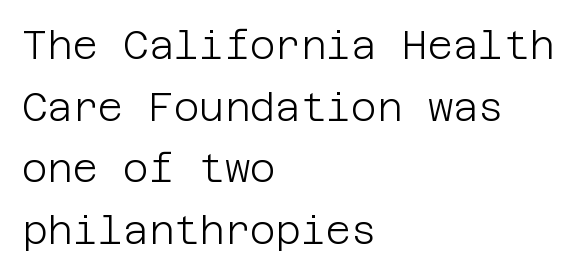
Tall strokes in this sample are plumb rather than angled. Stroke thickness stays within the range of a standard reading face or lighter. If you measured baseline to baseline, you'd find a middling distance. The typeface chosen for these lines omits serifs.
